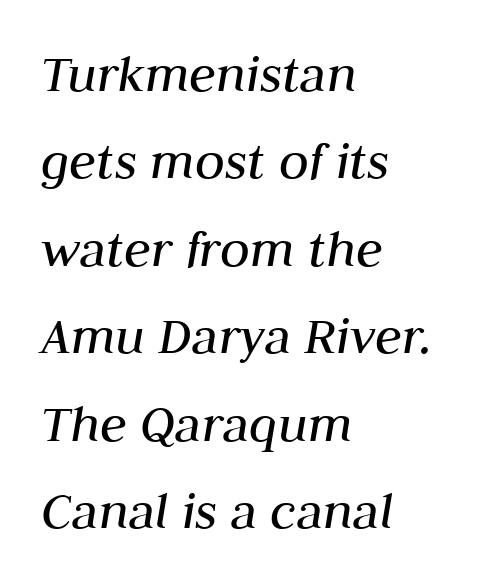
Standard letterfit; no display-style spreading of the glyphs. This sample has the flowing, uneven cadence of proportional lettering. The passage shown is not underscored anywhere. The strokes carry an ordinary text weight at most.
